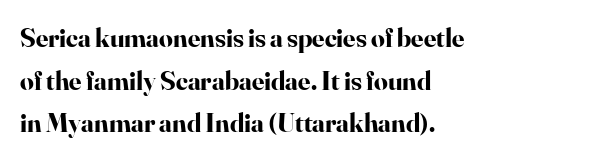
Q: Is the text bold? A: Yes.
Q: Is the text italic (slanted)? A: No, it is upright.
Q: Is the text underlined? A: No.
Q: How is the paragraph aligned? A: Left-aligned.
Q: Is the spacing between letters normal or unusually wide? A: Normal.
Q: Is the spacing between lines tight, normal or loose? A: Normal.
